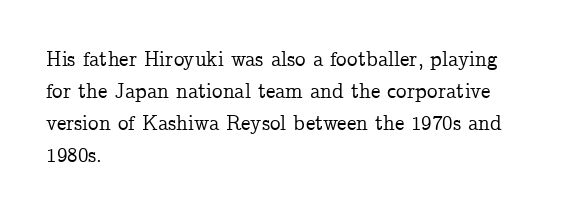
Q: Is the text italic (slanted)? A: No, it is upright.
Q: Is the text underlined? A: No.
Q: How is the paragraph aligned? A: Left-aligned.
Q: Is the spacing between letters normal or unusually wide? A: Normal.
Q: Is the spacing between lines tight, normal or loose? A: Normal.
